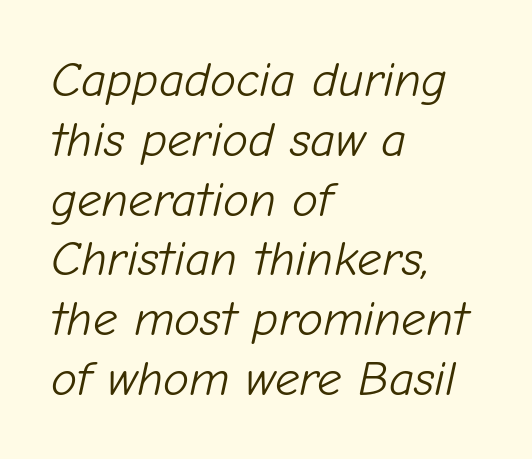
{"italic": "yes", "lean": "right", "slant_degrees": 12, "bold": "no", "weight": "light", "width": "normal", "stroke_contrast": "low", "x_height": "medium", "monospaced": "no", "underline": "no", "align": "left", "line_spacing_ratio": 1.22, "letter_spacing": "normal", "letter_spacing_em": 0.0, "glyph_px": 49}
